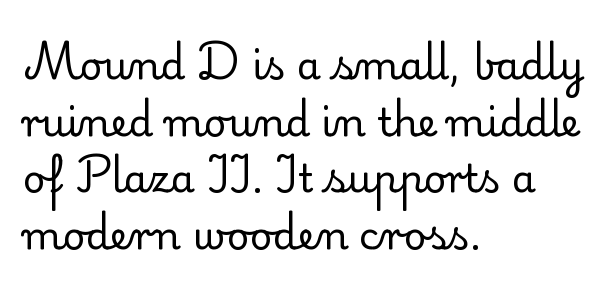
Q: Is the text bold? A: No.
Q: Is the text italic (slanted)? A: No, it is upright.
Q: Is the typeface a serif or a sans-serif typeface? A: Serif.
Q: Is the text underlined? A: No.
Q: How is the paragraph aligned? A: Left-aligned.
Q: Is the spacing between letters normal or unusually wide? A: Normal.
Q: Is the spacing between lines tight, normal or loose? A: Normal.
Q: Width (condensed, normal, or wide)? A: Normal.
Q: Stroke contrast? A: Low.
Q: x-height? A: Small.
Q: Monospaced? A: No.
